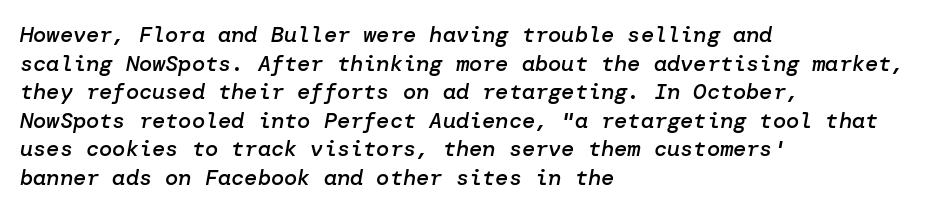
The image shows 22 px text type, italic (leaning right); set left-aligned, normal line spacing (1.3x), normal letter spacing, not underlined.
